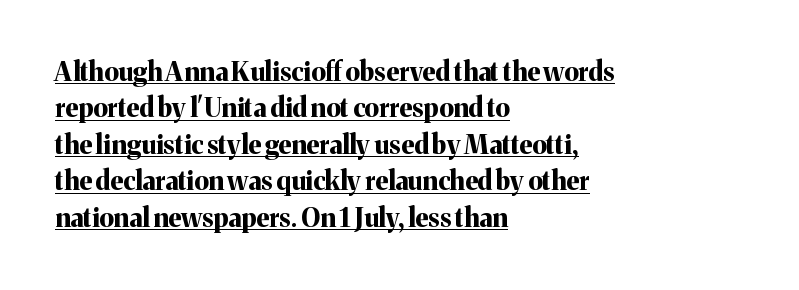
The image shows 26 px bold type, upright; set left-aligned, normal line spacing (1.4x), normal letter spacing, underlined.
